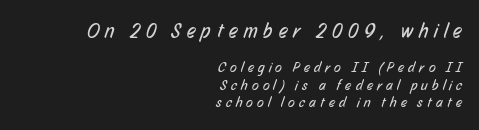
{"bold": "no", "underline": "no", "align": "right", "line_spacing": "normal", "line_spacing_ratio": 1.26, "letter_spacing": "wide", "letter_spacing_em": 0.3, "larger_block": "first", "size_ratio": 1.43, "glyph_px": 20}
